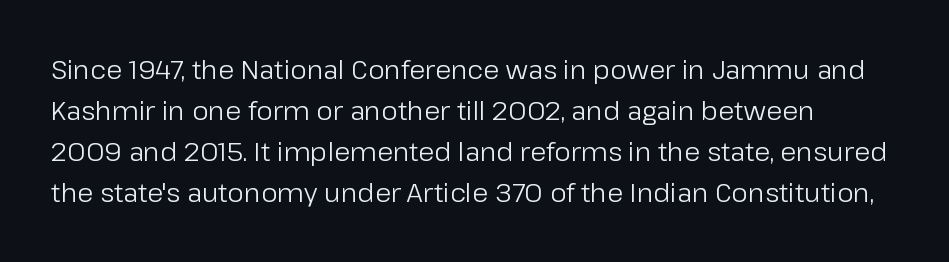
Heft: none added — not bold. Does extra space separate the letters? No, they use regular spacing. Clear beneath every line of the passage. Vertically, the passage feels balanced, rows spaced as you'd expect. In terms of posture, this sample is upright.
